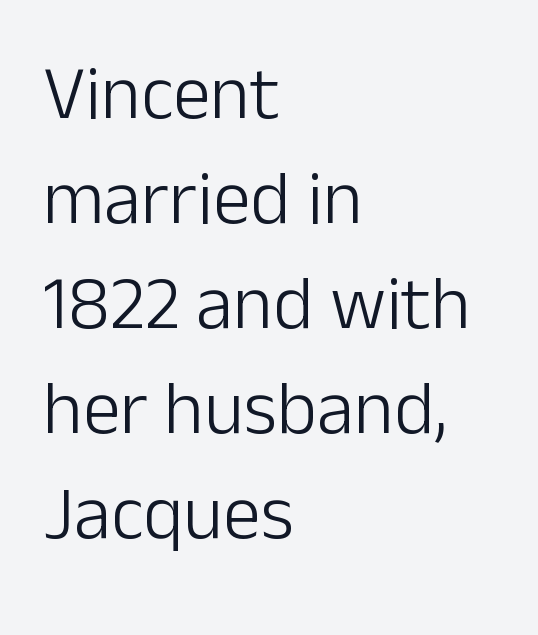
{"serif": "no", "italic": "no", "bold": "no", "weight": "light", "width": "normal", "stroke_contrast": "low", "x_height": "medium", "monospaced": "no", "underline": "no", "align": "left", "line_spacing": "normal", "line_spacing_ratio": 1.38, "letter_spacing": "normal", "letter_spacing_em": 0.0, "glyph_px": 76}
